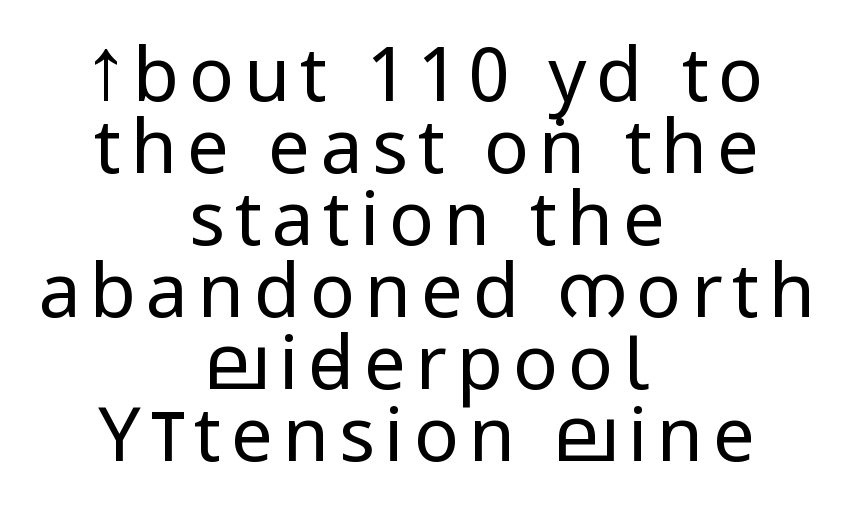
The image shows 75 px regular-weight, condensed sans-serif type, upright; set centered, tight line spacing (0.96x), not underlined; low stroke contrast and a large x-height.
